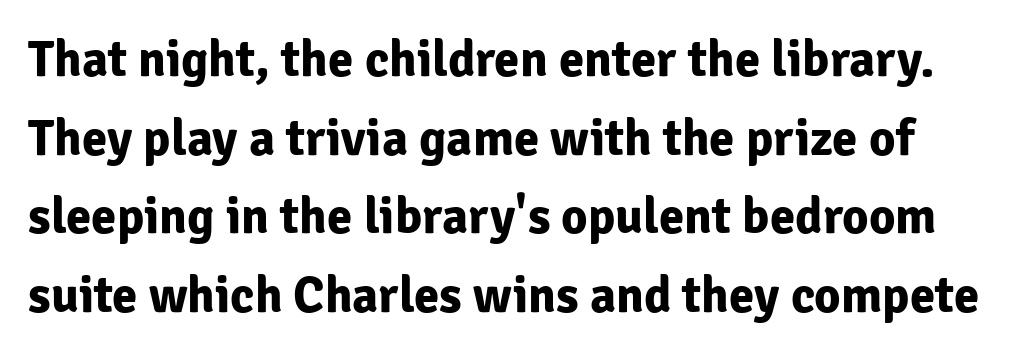
Q: Is the text bold? A: Yes.
Q: Is the text italic (slanted)? A: No, it is upright.
Q: Is the typeface a serif or a sans-serif typeface? A: Sans-serif.
Q: Is the text underlined? A: No.
Q: Is the spacing between letters normal or unusually wide? A: Normal.
Q: Is the spacing between lines tight, normal or loose? A: Normal.
Q: Width (condensed, normal, or wide)? A: Normal.
Q: Stroke contrast? A: Low.
Q: x-height? A: Medium.
Q: Monospaced? A: No.
